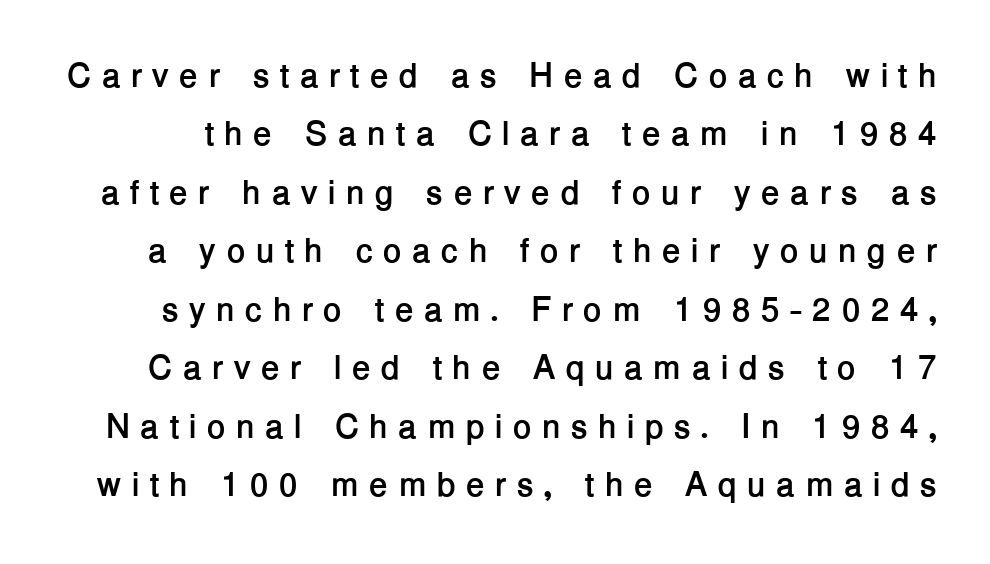
The image shows 34 px semibold sans-serif type, upright; set line spacing 1.72x, unusually wide letter spacing (+0.3 em), not underlined; low stroke contrast and a medium x-height.
